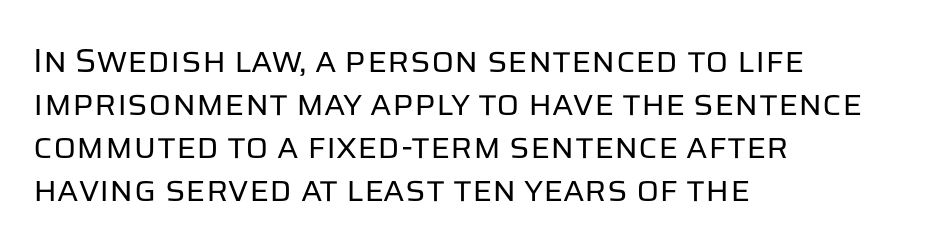
{"serif": "no", "italic": "no", "bold": "no", "weight": "regular", "width": "normal", "stroke_contrast": "low", "x_height": "large", "monospaced": "no", "underline": "no", "align": "left", "line_spacing": "normal", "line_spacing_ratio": 1.26, "letter_spacing": "normal", "letter_spacing_em": 0.0, "glyph_px": 34}
